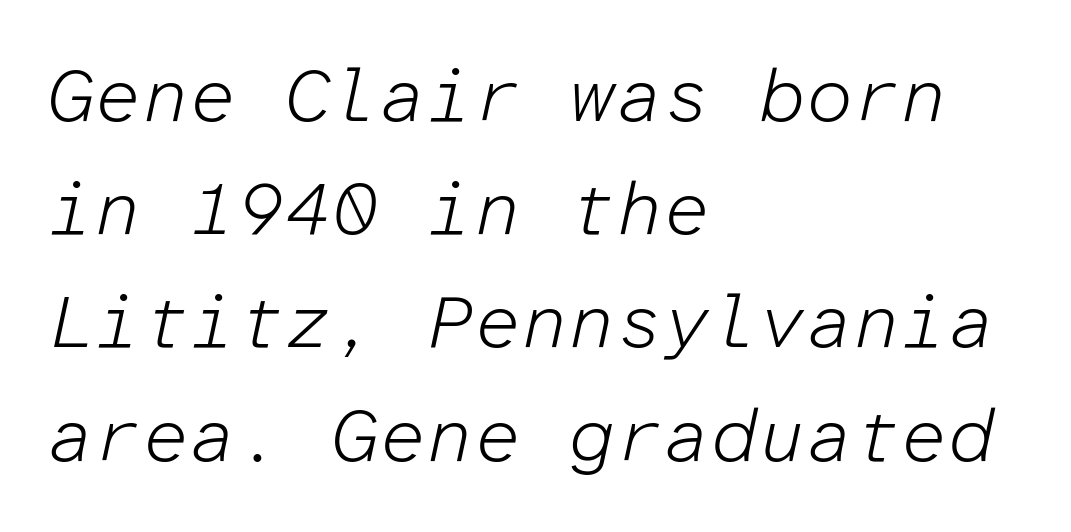
{"italic": "yes", "lean": "right", "slant_degrees": 12, "bold": "no", "weight": "light", "width": "normal", "stroke_contrast": "low", "x_height": "medium", "monospaced": "yes", "underline": "no", "align": "left", "line_spacing": "normal", "line_spacing_ratio": 1.51, "letter_spacing": "normal", "letter_spacing_em": 0.0, "glyph_px": 75}
